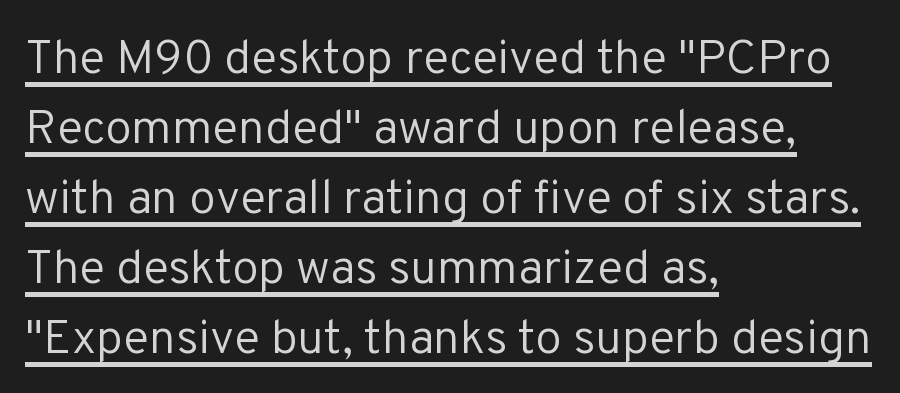
The image shows 48 px regular-weight sans-serif type, upright; set left-aligned, normal line spacing (1.46x), normal letter spacing, underlined; low stroke contrast and a medium x-height.
